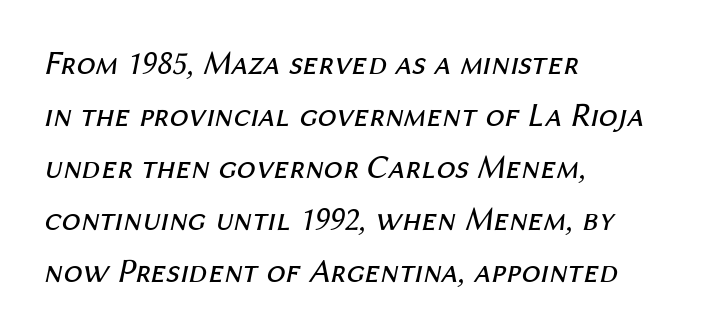
Regarding leading, the lines here are spaced in the standard way. The rendering applies a slant to the glyphs. Standard letterfit; no display-style spreading of the glyphs. Caption: multi-line text, flush left, ragged right. Rule under the text: the space is simply empty.
